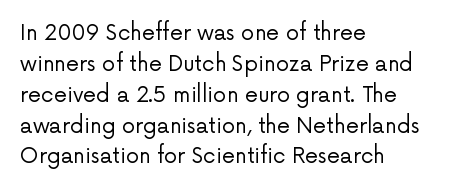
Q: Is the text bold? A: No.
Q: Is the text italic (slanted)? A: No, it is upright.
Q: Is the text underlined? A: No.
Q: How is the paragraph aligned? A: Left-aligned.
Q: Is the spacing between letters normal or unusually wide? A: Normal.
Q: Is the spacing between lines tight, normal or loose? A: Normal.
